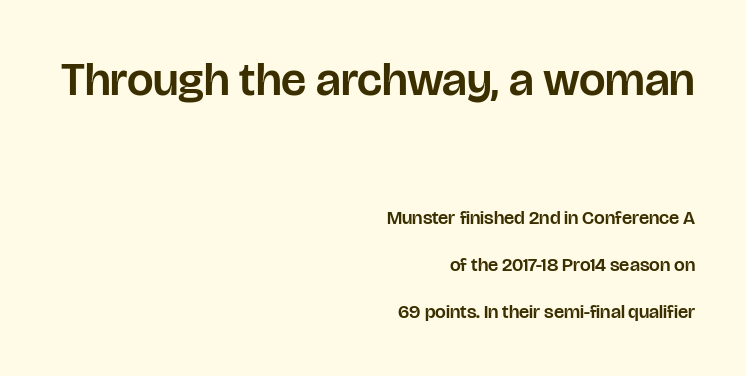
Tall strokes in this sample are plumb rather than angled. Anything drawn beneath the words? Only blank space. The paragraph has a hard right edge and a soft left edge. The letters advance in unequal steps, a hallmark of proportional type.
